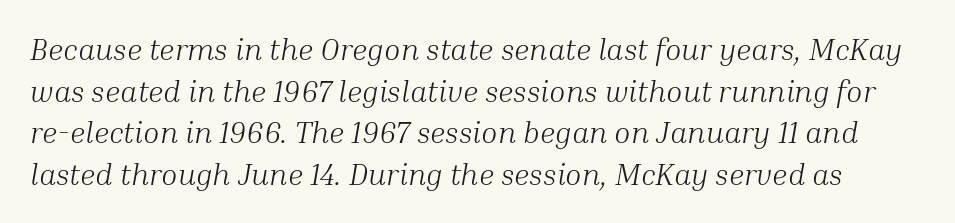
Classification — serif. The leading is moderate, giving the passage an even texture. When letters slant like this, we call the style italic. Characters follow at the spacing the type designer built in. Underlining? Definitely not there.
